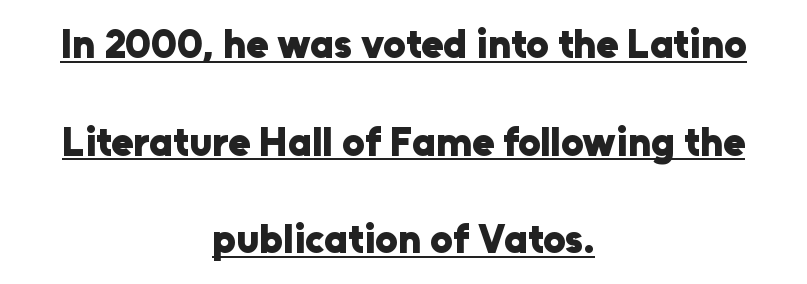
Q: Is the text bold? A: Yes.
Q: Is the text italic (slanted)? A: No, it is upright.
Q: Is the typeface a serif or a sans-serif typeface? A: Sans-serif.
Q: Is the text underlined? A: Yes.
Q: How is the paragraph aligned? A: Centered.
Q: Is the spacing between letters normal or unusually wide? A: Normal.
Q: Is the spacing between lines tight, normal or loose? A: Loose.
Q: Width (condensed, normal, or wide)? A: Normal.
Q: Stroke contrast? A: Low.
Q: x-height? A: Medium.
Q: Monospaced? A: No.
